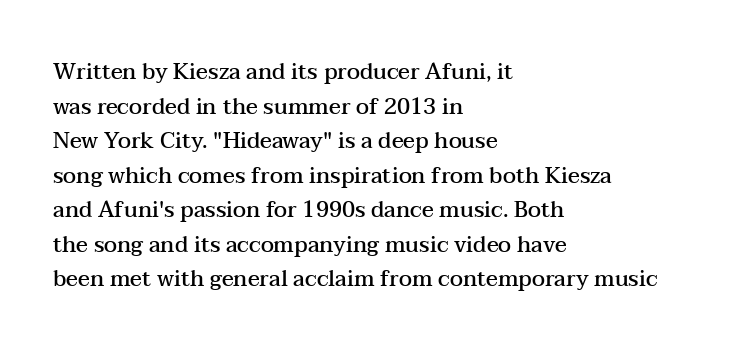
The image shows 22 px text type, upright; set left-aligned, normal line spacing (1.57x), normal letter spacing, not underlined.
